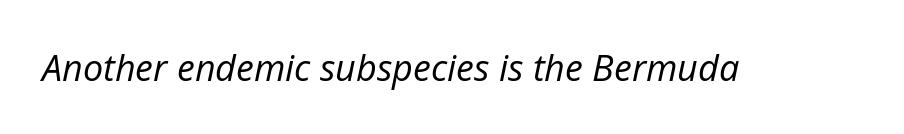
A typesetter would call this proportional, since set widths differ per character. Honestly, the letter spacing is just normal — you wouldn't notice it. No word sits above an underline. In terms of posture, this sample is oblique. Weight: regular or lighter.
